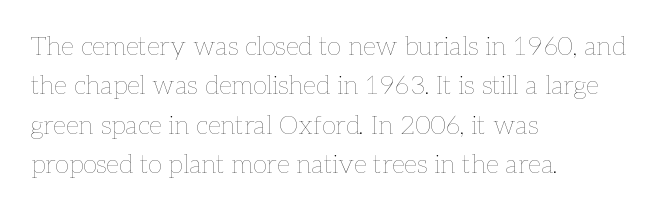
{"italic": "no", "bold": "no", "underline": "no", "align": "left", "line_spacing": "normal", "line_spacing_ratio": 1.51, "letter_spacing": "normal", "letter_spacing_em": 0.0, "glyph_px": 26}
